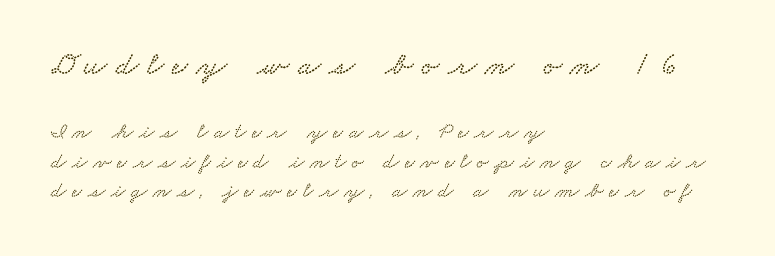
Q: Is the typeface a serif or a sans-serif typeface? A: Serif.
Q: Is the text underlined? A: No.
Q: How is the paragraph aligned? A: Left-aligned.
Q: Is the spacing between letters normal or unusually wide? A: Unusually wide.
Q: Is the spacing between lines tight, normal or loose? A: Normal.
Q: Which block of text is set in a larger size, the first (top) or the second (bottom)? A: The first (top) one.
Q: Width (condensed, normal, or wide)? A: Wide.
Q: Stroke contrast? A: Low.
Q: x-height? A: Small.
Q: Monospaced? A: No.
